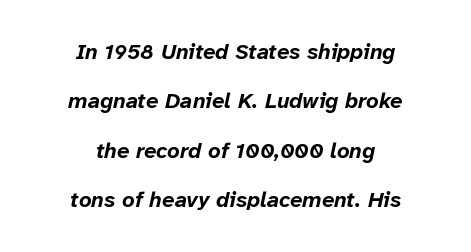
The line texture is even and compact thanks to regular tracking. In terms of leading, this rendering errs on the spacious side. Short and long lines alike share a common midpoint. Heft: maximum for text — a bold.
